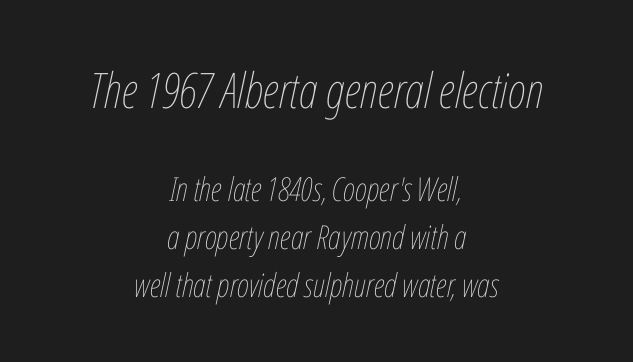
{"italic": "yes", "lean": "right", "slant_degrees": 12, "bold": "no", "weight": "thin", "width": "condensed", "stroke_contrast": "low", "x_height": "medium", "monospaced": "no", "underline": "no", "align": "center", "line_spacing": "normal", "line_spacing_ratio": 1.45, "letter_spacing": "normal", "letter_spacing_em": 0.0, "larger_block": "first", "size_ratio": 1.48, "glyph_px": 49}
